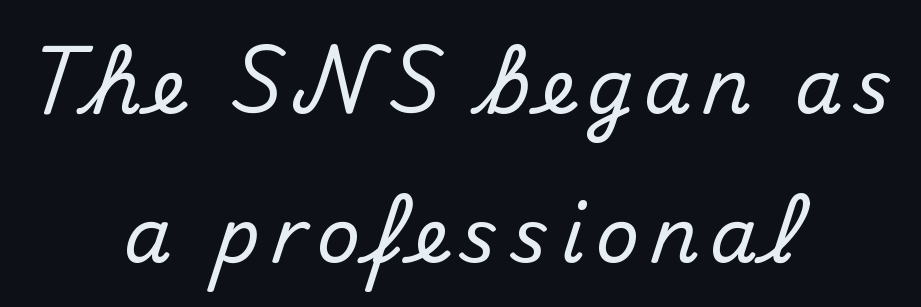
The image shows 76 px sans-serif type; set centered, loose line spacing (1.96x), not underlined; medium stroke contrast and a small x-height.
